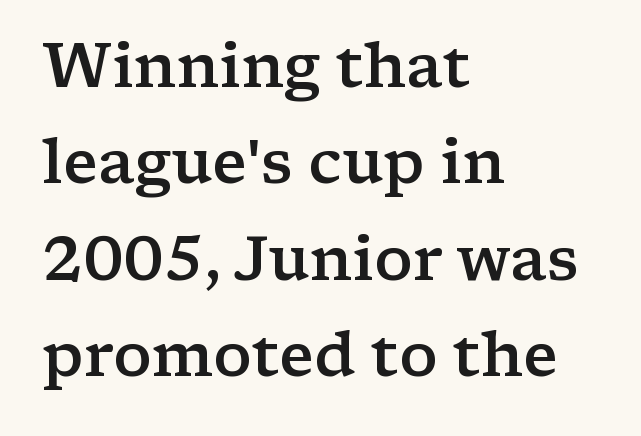
Q: Is the text bold? A: Semi-bold.
Q: Is the text italic (slanted)? A: No, it is upright.
Q: Is the typeface a serif or a sans-serif typeface? A: Serif.
Q: Is the text underlined? A: No.
Q: How is the paragraph aligned? A: Left-aligned.
Q: Is the spacing between letters normal or unusually wide? A: Normal.
Q: Is the spacing between lines tight, normal or loose? A: Normal.
Q: Width (condensed, normal, or wide)? A: Wide.
Q: Stroke contrast? A: Low.
Q: x-height? A: Medium.
Q: Monospaced? A: No.
